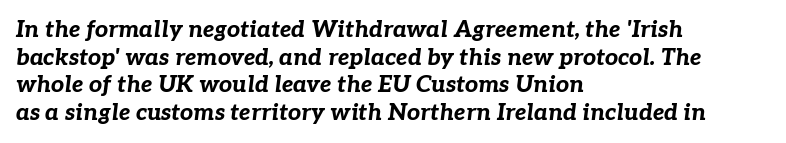
The image shows 23 px bold type, italic (leaning right); set left-aligned, line spacing 1.2x, normal letter spacing, not underlined.
